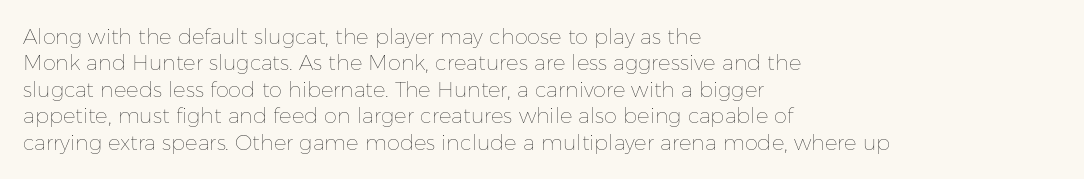
Q: Is the text bold? A: No.
Q: Is the text italic (slanted)? A: No, it is upright.
Q: Is the text underlined? A: No.
Q: How is the paragraph aligned? A: Left-aligned.
Q: Is the spacing between letters normal or unusually wide? A: Normal.
Q: Is the spacing between lines tight, normal or loose? A: Normal.
